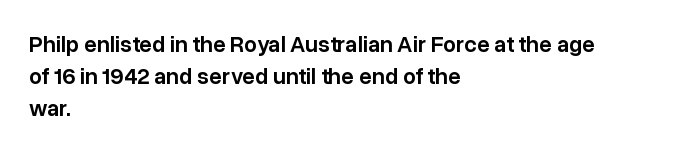
The image shows 23 px text type, upright; set left-aligned, normal line spacing (1.39x), normal letter spacing, not underlined.
